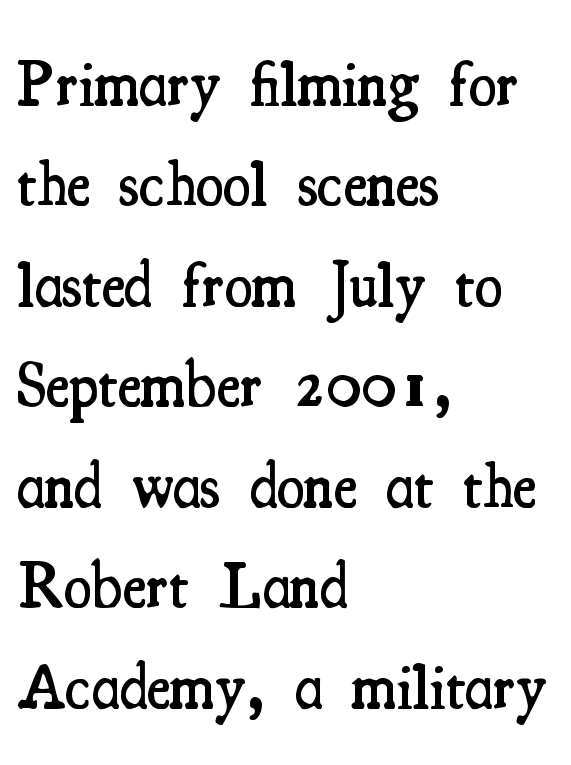
Q: Is the text bold? A: Semi-bold.
Q: Is the text italic (slanted)? A: No, it is upright.
Q: Is the typeface a serif or a sans-serif typeface? A: Serif.
Q: Is the text underlined? A: No.
Q: How is the paragraph aligned? A: Left-aligned.
Q: Is the spacing between letters normal or unusually wide? A: Normal.
Q: Is the spacing between lines tight, normal or loose? A: Normal.
Q: Width (condensed, normal, or wide)? A: Condensed.
Q: Stroke contrast? A: Medium.
Q: x-height? A: Small.
Q: Monospaced? A: No.
